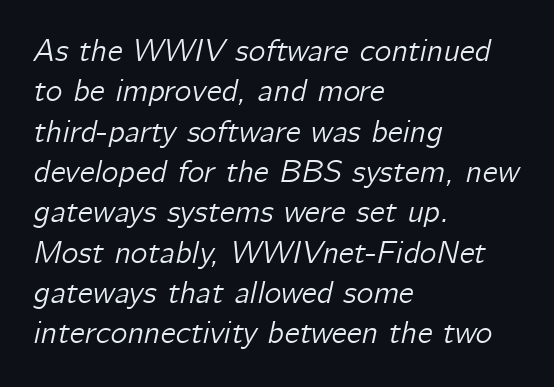
The image shows 32 px text type, italic (leaning right); set left-aligned, normal line spacing (1.26x), normal letter spacing, not underlined; low stroke contrast and a medium x-height.
